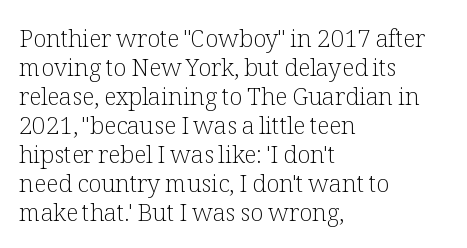
Q: Is the text bold? A: No.
Q: Is the text italic (slanted)? A: No, it is upright.
Q: Is the text underlined? A: No.
Q: How is the paragraph aligned? A: Left-aligned.
Q: Is the spacing between letters normal or unusually wide? A: Normal.
